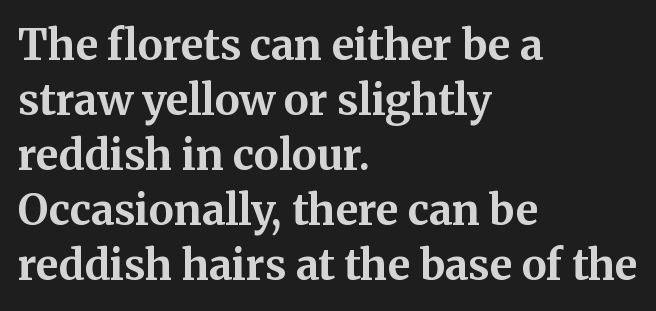
The image shows 42 px bold serif type, upright; set left-aligned, normal line spacing (1.31x), normal letter spacing, not underlined; medium stroke contrast and a medium x-height.
